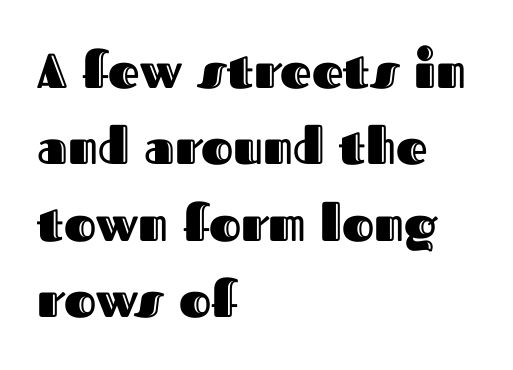
{"italic": "no", "width": "normal", "x_height": "medium", "monospaced": "no", "underline": "no", "align": "left", "line_spacing": "normal", "line_spacing_ratio": 1.56, "letter_spacing": "normal", "letter_spacing_em": 0.0, "glyph_px": 49}
